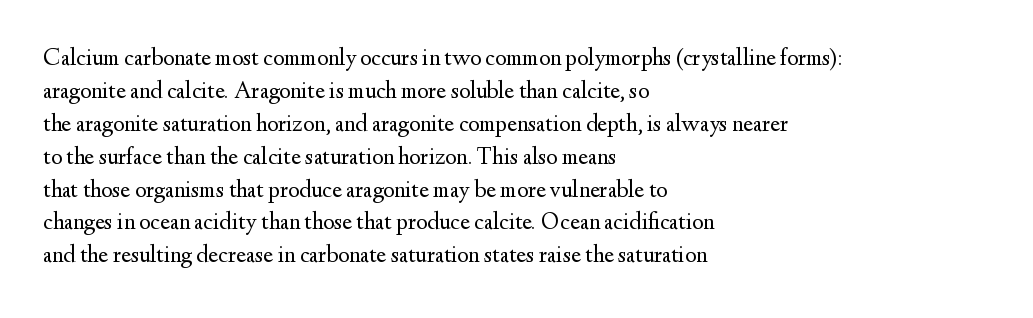
These lines stack with their left ends in a neat column. Letters rest on an invisible, unmarked baseline. The lines sit at an ordinary, default distance from one another. The type sits square on the baseline with zero lean. No letter is thick-stroked: the sample isn't bold. Default kerning and tracking; the words read as compact shapes.
